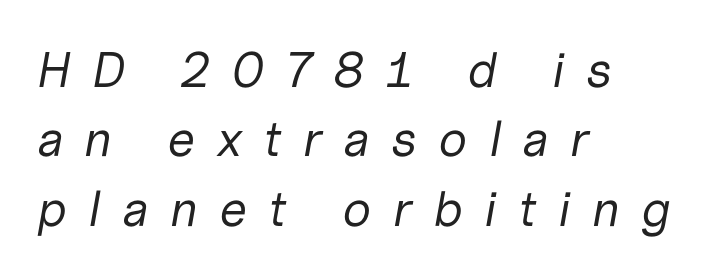
Q: Is the text bold? A: No.
Q: Is the text italic (slanted)? A: Yes, it leans right by about 10 degrees.
Q: Is the text underlined? A: No.
Q: How is the paragraph aligned? A: Left-aligned.
Q: Is the spacing between letters normal or unusually wide? A: Unusually wide.
Q: Is the spacing between lines tight, normal or loose? A: Normal.
Q: Width (condensed, normal, or wide)? A: Normal.
Q: Stroke contrast? A: Low.
Q: x-height? A: Medium.
Q: Monospaced? A: No.
